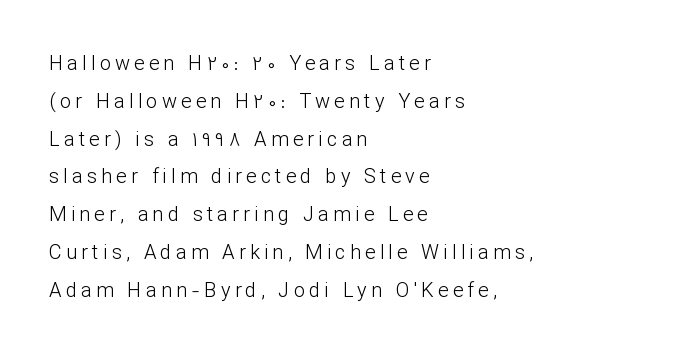
{"italic": "no", "bold": "no", "underline": "no", "align": "left", "line_spacing_ratio": 1.89, "letter_spacing": "wide", "letter_spacing_em": 0.21, "glyph_px": 20}
